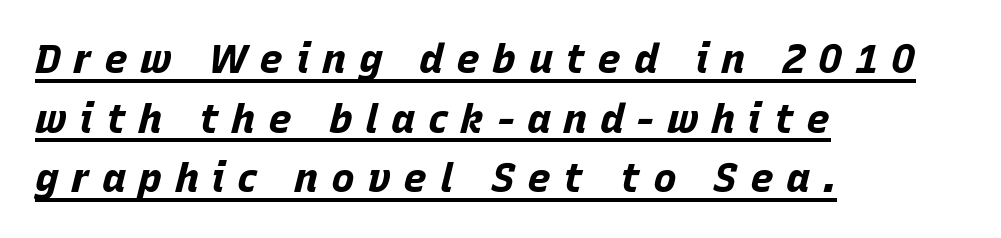
Q: Is the text bold? A: Yes.
Q: Is the text italic (slanted)? A: Yes, it leans right by about 15 degrees.
Q: Is the text underlined? A: Yes.
Q: How is the paragraph aligned? A: Left-aligned.
Q: Is the spacing between letters normal or unusually wide? A: Unusually wide.
Q: Is the spacing between lines tight, normal or loose? A: Normal.
Q: Width (condensed, normal, or wide)? A: Normal.
Q: Stroke contrast? A: Low.
Q: x-height? A: Large.
Q: Monospaced? A: No.
